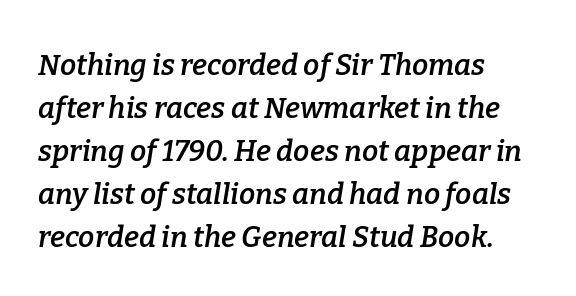
How would I describe the line gaps? Plain and ordinary. Stems and bowls a touch heavier than normal — semibold. The rendering applies a slant to the glyphs. The letters sit at their default tracking, neither squeezed nor spread. Character widths vary here, with narrow letters taking less room than wide ones.
